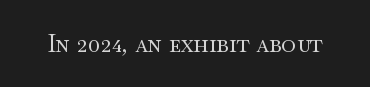
Q: Is the text bold? A: No.
Q: Is the text italic (slanted)? A: No, it is upright.
Q: Is the text underlined? A: No.
Q: Is the spacing between letters normal or unusually wide? A: Normal.
